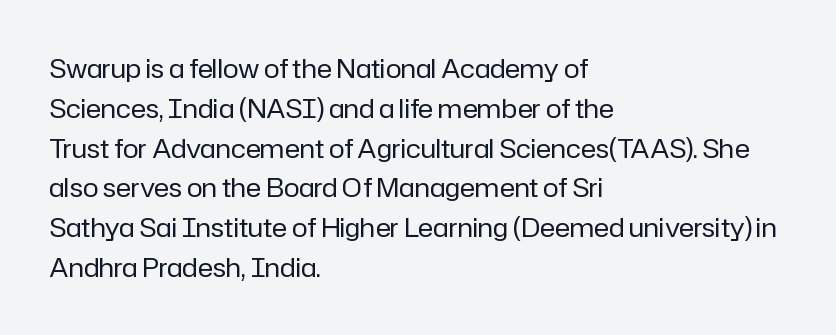
The image shows 26 px text type, upright; set left-aligned, normal line spacing (1.53x), normal letter spacing, not underlined.
